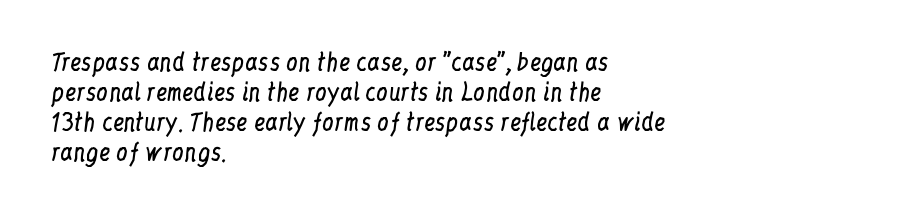
The image shows 23 px text type; set left-aligned, normal line spacing (1.3x), normal letter spacing, not underlined.
